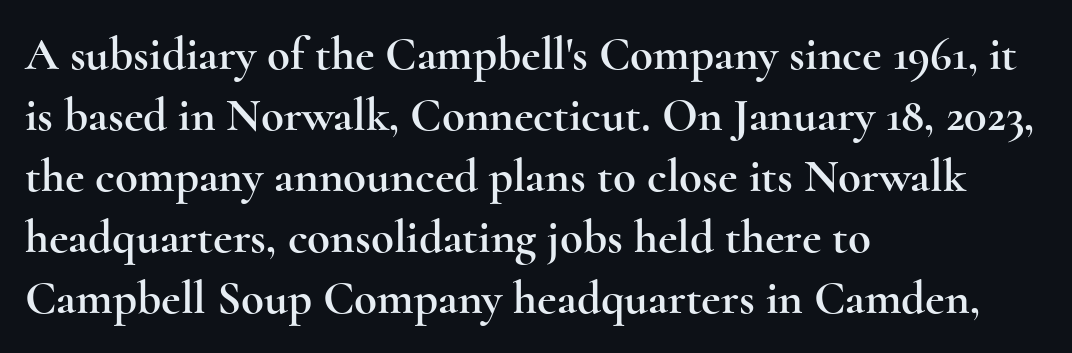
Q: Is the text italic (slanted)? A: No, it is upright.
Q: Is the typeface a serif or a sans-serif typeface? A: Serif.
Q: Is the text underlined? A: No.
Q: How is the paragraph aligned? A: Left-aligned.
Q: Is the spacing between letters normal or unusually wide? A: Normal.
Q: Is the spacing between lines tight, normal or loose? A: Normal.
Q: Width (condensed, normal, or wide)? A: Wide.
Q: x-height? A: Small.
Q: Monospaced? A: No.
